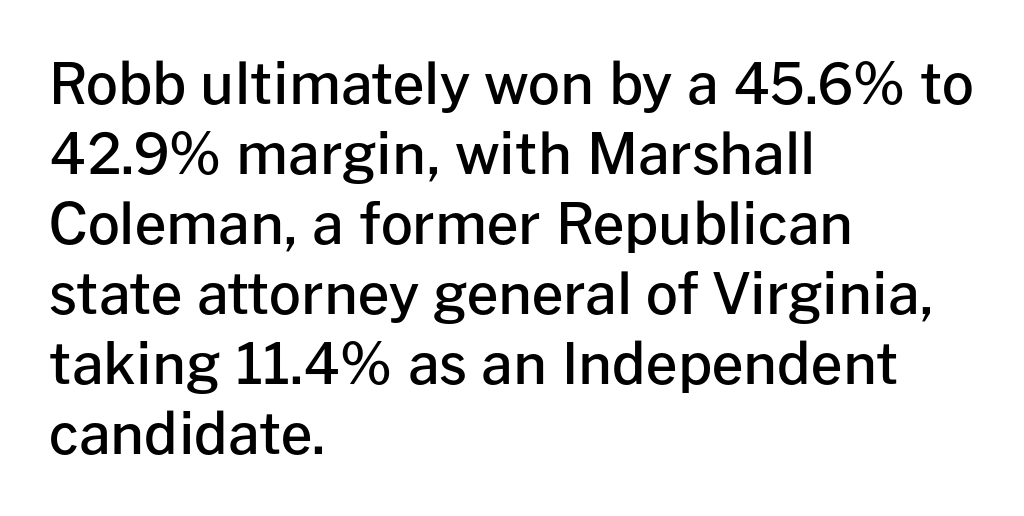
Q: Is the text bold? A: Semi-bold.
Q: Is the text italic (slanted)? A: No, it is upright.
Q: Is the typeface a serif or a sans-serif typeface? A: Sans-serif.
Q: Is the text underlined? A: No.
Q: How is the paragraph aligned? A: Left-aligned.
Q: Is the spacing between letters normal or unusually wide? A: Normal.
Q: Is the spacing between lines tight, normal or loose? A: Normal.
Q: Width (condensed, normal, or wide)? A: Normal.
Q: Stroke contrast? A: Low.
Q: x-height? A: Medium.
Q: Monospaced? A: No.
